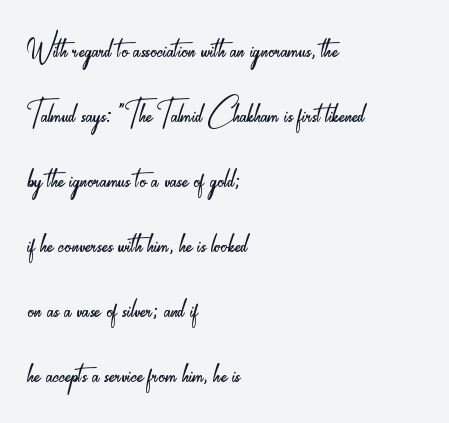
The image shows 42 px light, condensed sans-serif type; set left-aligned, normal line spacing (1.55x), normal letter spacing, not underlined; low stroke contrast and a small x-height.
